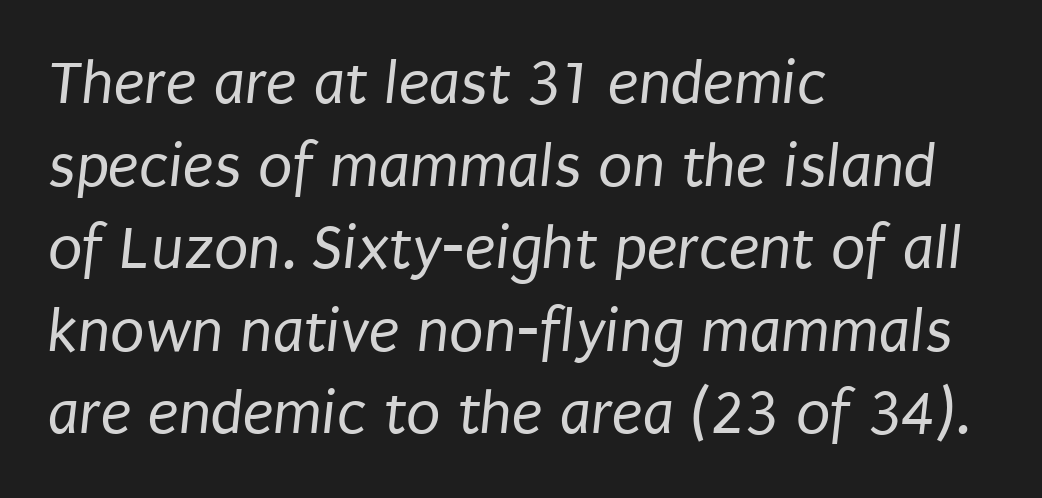
{"serif": "no", "bold": "no", "weight": "regular", "width": "condensed", "stroke_contrast": "low", "x_height": "large", "monospaced": "no", "underline": "no", "align": "left", "line_spacing": "normal", "line_spacing_ratio": 1.31, "letter_spacing": "normal", "letter_spacing_em": 0.0, "glyph_px": 63}
